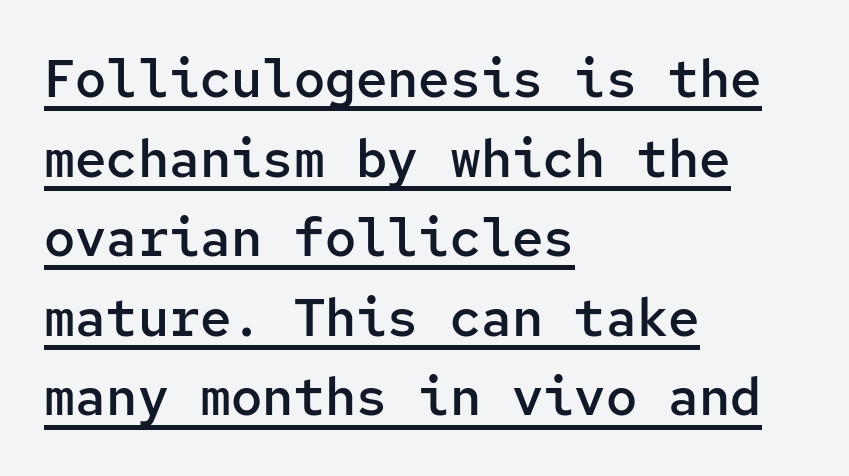
Regarding serifs, this sample does without them. Which margin do the lines hug? The left one — the right edge is uneven. Successive baselines arrive at the customary interval. Honestly, the letter spacing is just normal — you wouldn't notice it. In terms of posture, this sample is upright.
